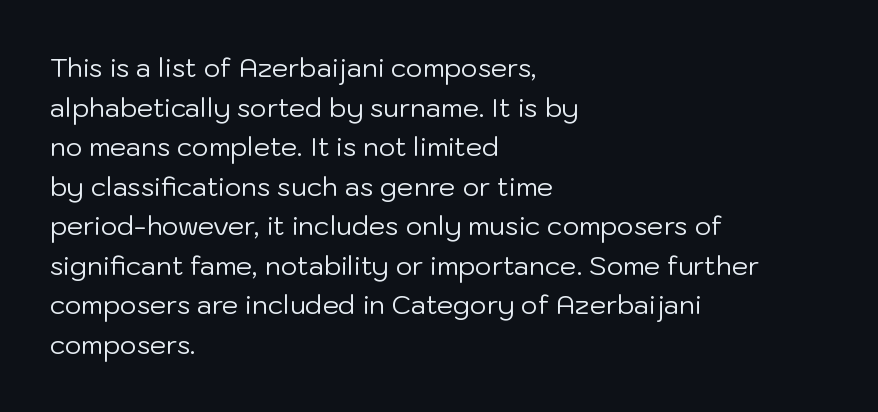
{"italic": "no", "bold": "no", "underline": "no", "align": "left", "line_spacing": "normal", "line_spacing_ratio": 1.52, "letter_spacing": "normal", "letter_spacing_em": 0.0, "glyph_px": 26}
